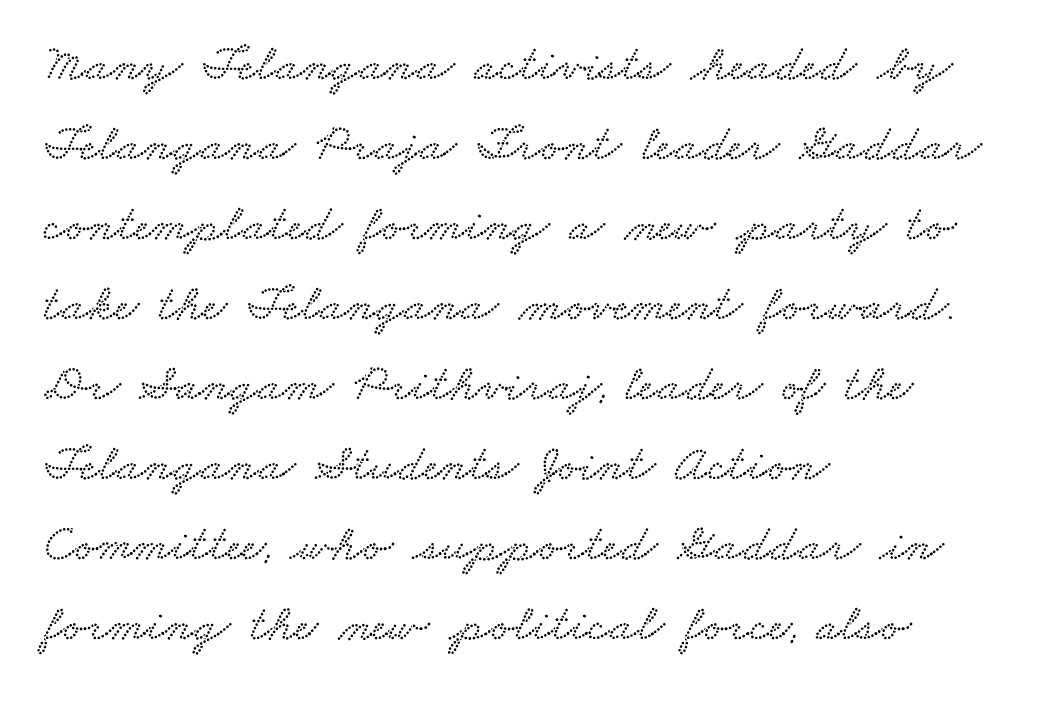
The image shows 51 px wide type; set left-aligned, normal line spacing (1.57x), normal letter spacing, not underlined; low stroke contrast and a small x-height.
